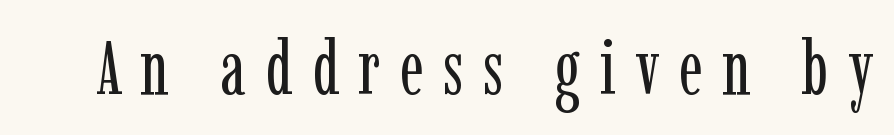
{"serif": "yes", "italic": "no", "bold": "no", "weight": "regular", "width": "condensed", "stroke_contrast": "low", "x_height": "medium", "monospaced": "no", "underline": "no", "letter_spacing": "wide", "letter_spacing_em": 0.26, "glyph_px": 75}
